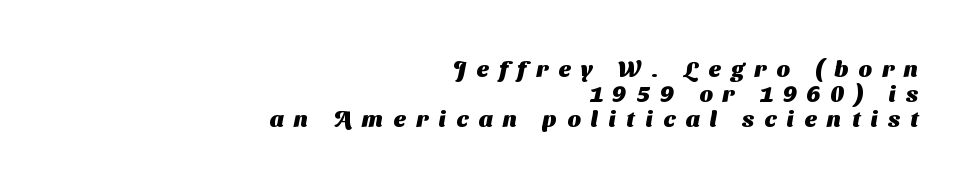
Q: Is the text bold? A: Yes.
Q: Is the text underlined? A: No.
Q: How is the paragraph aligned? A: Right-aligned.
Q: Is the spacing between letters normal or unusually wide? A: Unusually wide.
Q: Is the spacing between lines tight, normal or loose? A: Tight.
